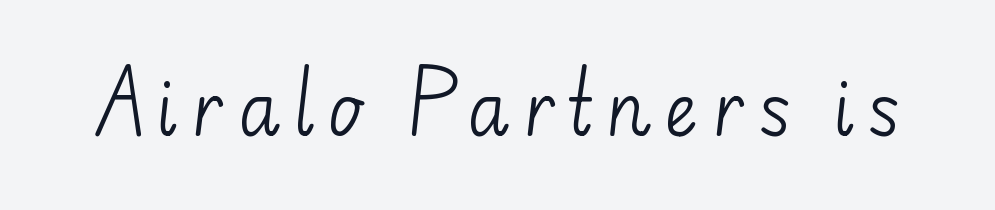
Q: Is the text bold? A: No.
Q: Is the text italic (slanted)? A: Yes.
Q: Is the typeface a serif or a sans-serif typeface? A: Sans-serif.
Q: Is the text underlined? A: No.
Q: Width (condensed, normal, or wide)? A: Normal.
Q: Stroke contrast? A: Low.
Q: x-height? A: Small.
Q: Monospaced? A: No.
